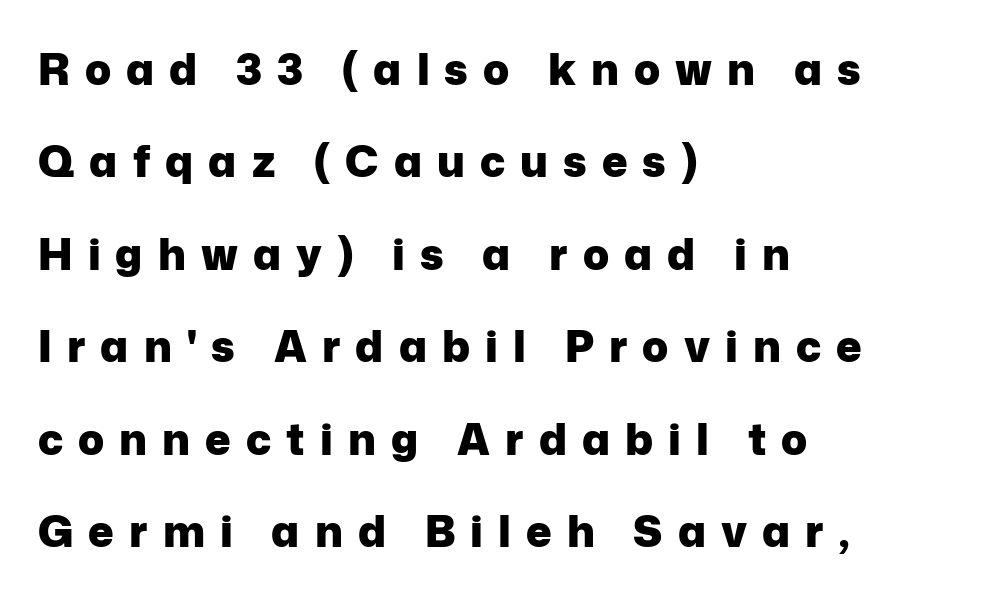
{"serif": "no", "italic": "no", "bold": "yes", "weight": "heavy", "width": "normal", "stroke_contrast": "low", "x_height": "medium", "monospaced": "no", "underline": "no", "align": "left", "line_spacing": "loose", "line_spacing_ratio": 2.15, "letter_spacing": "wide", "letter_spacing_em": 0.35, "glyph_px": 43}
